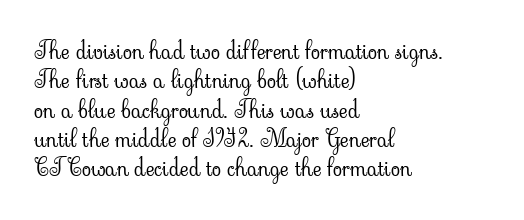
The image shows 24 px text type, upright; set left-aligned, line spacing 1.22x, normal letter spacing, not underlined.
